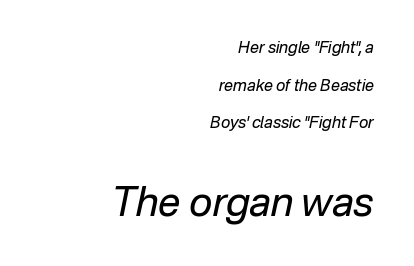
Q: Is the text bold? A: No.
Q: Is the text italic (slanted)? A: Yes, it leans right by about 12 degrees.
Q: Is the text underlined? A: No.
Q: How is the paragraph aligned? A: Right-aligned.
Q: Is the spacing between letters normal or unusually wide? A: Normal.
Q: Is the spacing between lines tight, normal or loose? A: Loose.
Q: Which block of text is set in a larger size, the first (top) or the second (bottom)? A: The second (bottom) one.
Q: Width (condensed, normal, or wide)? A: Normal.
Q: Stroke contrast? A: Low.
Q: x-height? A: Medium.
Q: Monospaced? A: No.
